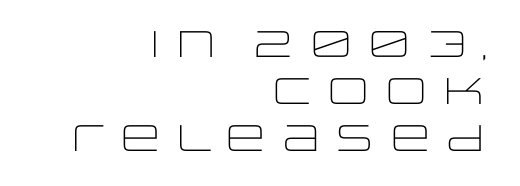
{"serif": "no", "italic": "no", "bold": "no", "weight": "light", "width": "wide", "stroke_contrast": "low", "x_height": "large", "monospaced": "no", "underline": "no", "align": "right", "line_spacing": "normal", "line_spacing_ratio": 1.27, "letter_spacing": "normal", "letter_spacing_em": 0.0, "glyph_px": 37}
